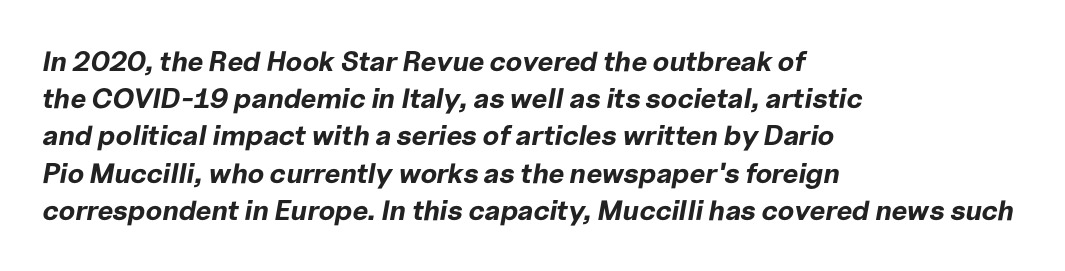
The image shows 28 px bold type, italic (leaning right); set left-aligned, normal line spacing (1.33x), normal letter spacing, not underlined; low stroke contrast and a medium x-height.
